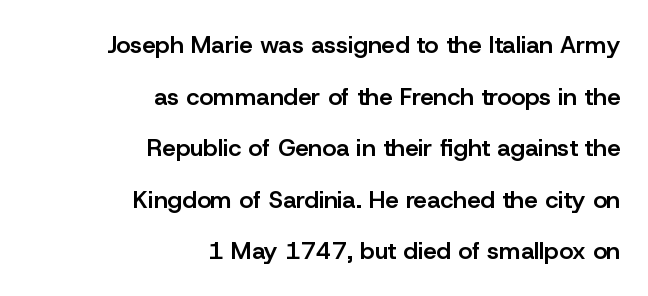
The image shows 24 px text type, upright; set right-aligned, loose line spacing (2.15x), normal letter spacing, not underlined.
